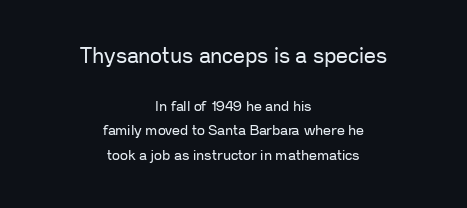
Type size steps down from the first block to the second. Honestly, the letter spacing is just normal — you wouldn't notice it. Stroke mass is kept to a normal reading level or below. The typography opts for an upright posture over an oblique one. Plain, unruled lines of type. Reading down the block, each line starts at a different indent, mirrored at its end.
